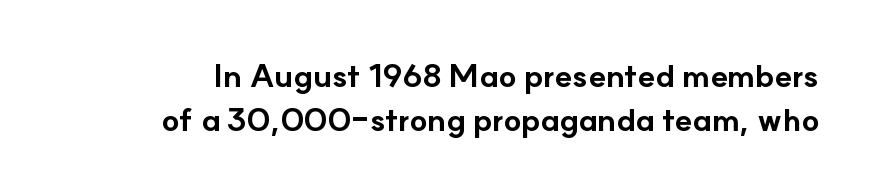
{"serif": "no", "italic": "no", "bold": "yes", "weight": "bold", "width": "normal", "stroke_contrast": "low", "x_height": "small", "monospaced": "no", "underline": "no", "line_spacing": "normal", "line_spacing_ratio": 1.37, "letter_spacing": "normal", "letter_spacing_em": 0.0, "glyph_px": 32}
